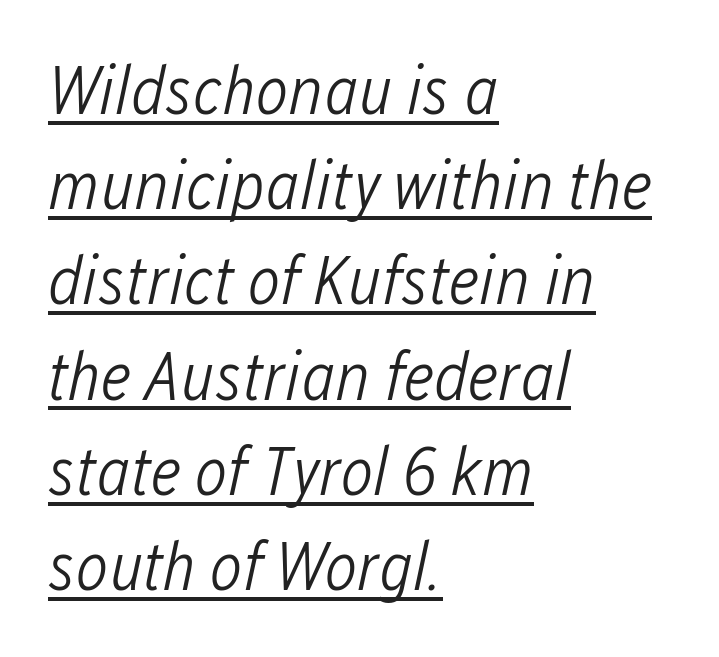
The image shows 69 px light, condensed type, italic (leaning right); set left-aligned, normal line spacing (1.38x), normal letter spacing, underlined; low stroke contrast and a medium x-height.
